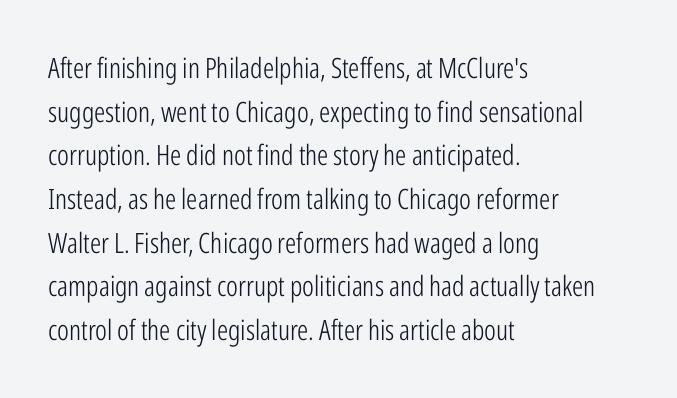
Inter-character spacing is left at the font's built-in metrics. The rows are spaced the way most documents space them. The words here are not underlined. The weight would be labelled regular, book, light, or lighter still. Spacing verdict: proportional, widths tailored to each character. Leftover space on each line is placed entirely after the last word.
